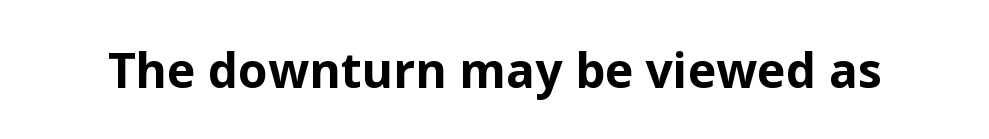
{"serif": "no", "italic": "no", "bold": "yes", "weight": "bold", "width": "normal", "stroke_contrast": "low", "x_height": "medium", "monospaced": "no", "underline": "no", "letter_spacing": "normal", "letter_spacing_em": 0.0, "glyph_px": 48}
